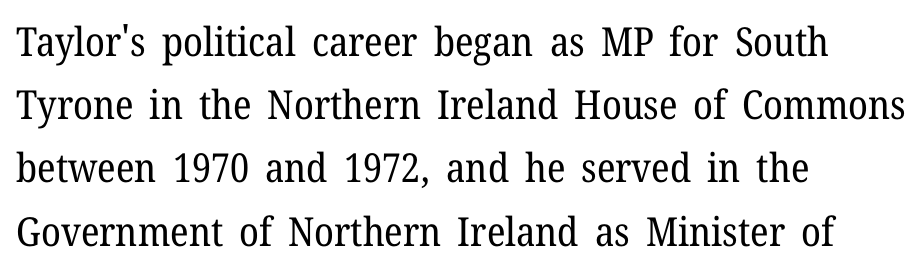
{"serif": "yes", "italic": "no", "bold": "no", "weight": "regular", "width": "normal", "stroke_contrast": "low", "x_height": "medium", "monospaced": "no", "underline": "no", "align": "left", "line_spacing": "normal", "line_spacing_ratio": 1.58, "letter_spacing": "normal", "letter_spacing_em": 0.0, "glyph_px": 40}
